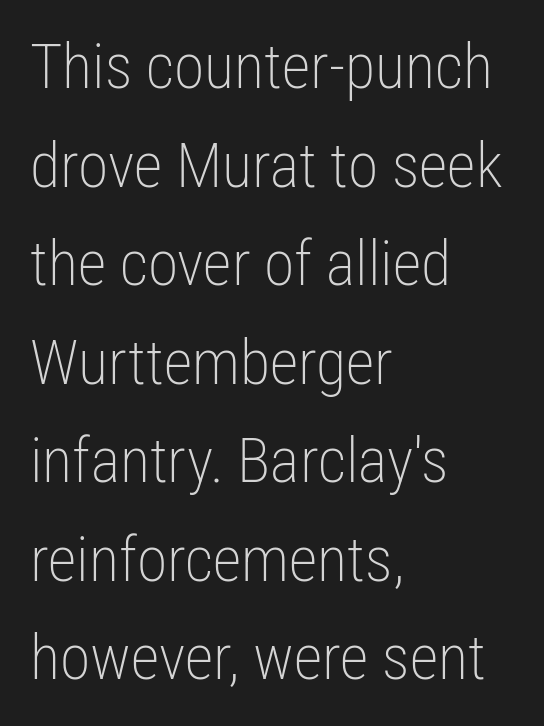
The image shows 62 px light, condensed sans-serif type, upright; set left-aligned, normal line spacing (1.59x), normal letter spacing, not underlined; low stroke contrast and a medium x-height.
